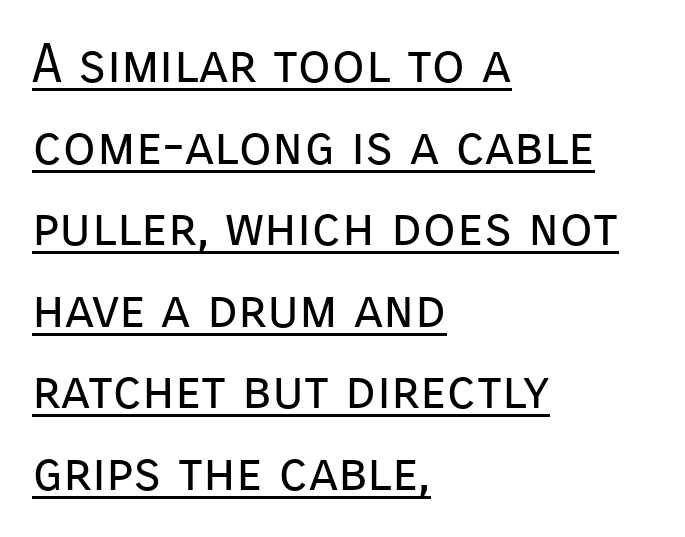
{"serif": "no", "italic": "no", "bold": "no", "weight": "regular", "width": "normal", "stroke_contrast": "low", "x_height": "medium", "monospaced": "no", "underline": "yes", "align": "left", "line_spacing": "normal", "line_spacing_ratio": 1.51, "letter_spacing": "normal", "letter_spacing_em": 0.0, "glyph_px": 54}
